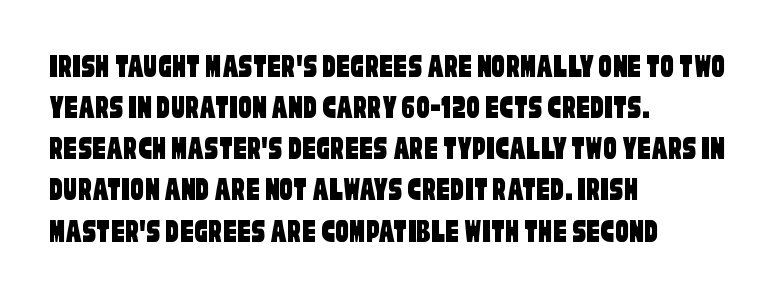
The image shows 34 px condensed sans-serif type; set left-aligned, line spacing 1.21x, normal letter spacing, not underlined; low stroke contrast and a large x-height.
